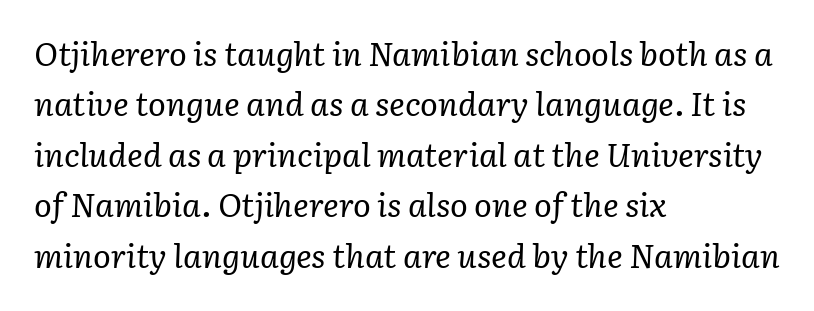
The image shows 33 px regular-weight serif type, italic (leaning right); set left-aligned, normal line spacing (1.53x), normal letter spacing, not underlined; low stroke contrast and a medium x-height.
